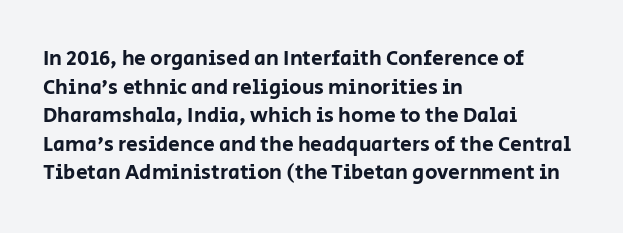
{"italic": "no", "underline": "no", "align": "left", "line_spacing": "normal", "line_spacing_ratio": 1.36, "letter_spacing": "normal", "letter_spacing_em": 0.0, "glyph_px": 21}
